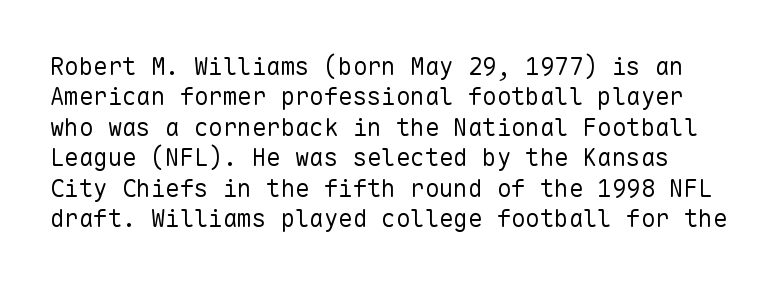
This is the regular roman posture of the typeface. Tracking value appears to be zero — textbook default spacing. Evenly set lines give the paragraph a standard silhouette. This reads as an unemphasized weight, regular at the heaviest. The area under the type is left untouched.
